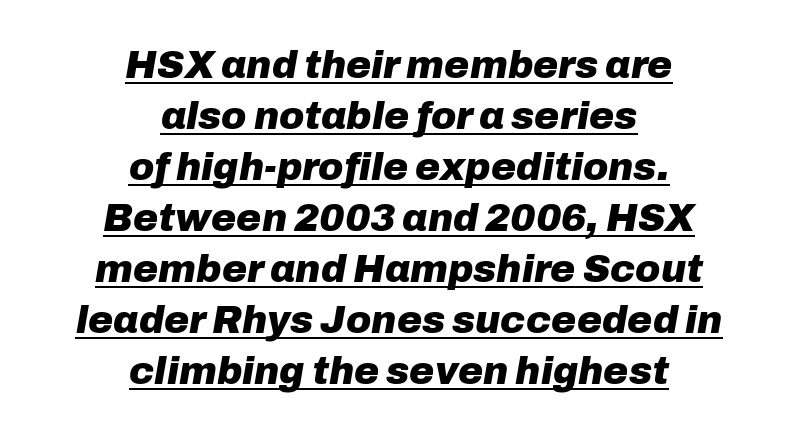
The image shows 38 px heavy type, italic (leaning right); set centered, normal line spacing (1.34x), normal letter spacing, underlined; low stroke contrast and a medium x-height.
